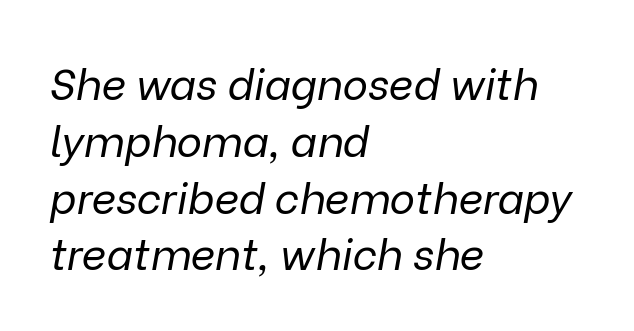
{"italic": "yes", "lean": "right", "slant_degrees": 9, "bold": "no", "weight": "regular", "width": "normal", "stroke_contrast": "low", "x_height": "medium", "monospaced": "no", "underline": "no", "align": "left", "line_spacing": "normal", "line_spacing_ratio": 1.32, "letter_spacing": "normal", "letter_spacing_em": 0.0, "glyph_px": 43}
